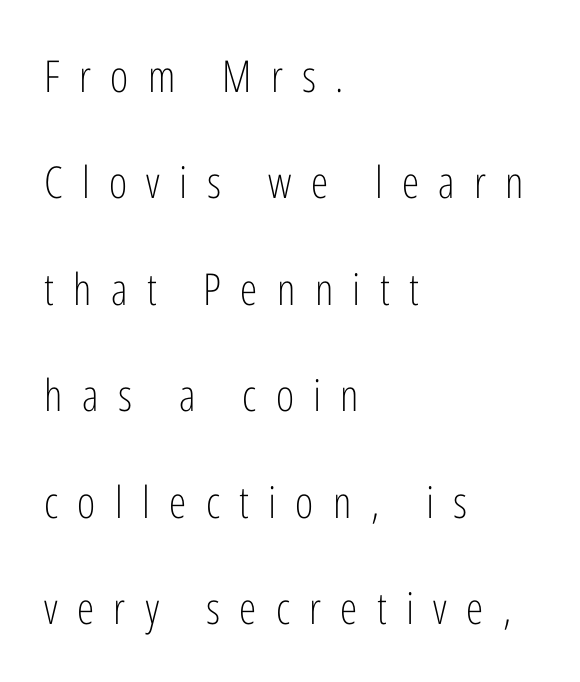
Q: Is the text bold? A: No.
Q: Is the text italic (slanted)? A: No, it is upright.
Q: Is the typeface a serif or a sans-serif typeface? A: Sans-serif.
Q: Is the text underlined? A: No.
Q: How is the paragraph aligned? A: Left-aligned.
Q: Is the spacing between letters normal or unusually wide? A: Unusually wide.
Q: Is the spacing between lines tight, normal or loose? A: Loose.
Q: Width (condensed, normal, or wide)? A: Condensed.
Q: Stroke contrast? A: Low.
Q: x-height? A: Medium.
Q: Monospaced? A: No.
